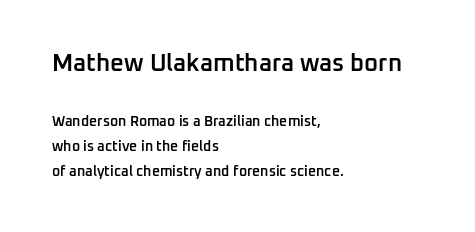
Q: Is the text bold? A: Semi-bold.
Q: Is the text italic (slanted)? A: No, it is upright.
Q: Is the text underlined? A: No.
Q: How is the paragraph aligned? A: Left-aligned.
Q: Is the spacing between letters normal or unusually wide? A: Normal.
Q: Which block of text is set in a larger size, the first (top) or the second (bottom)? A: The first (top) one.
